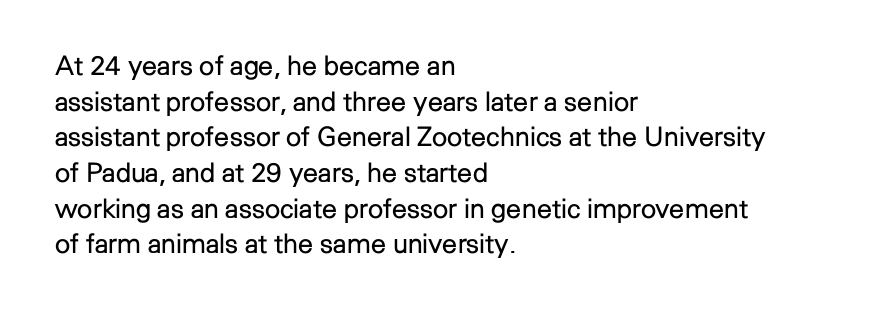
{"italic": "no", "bold": "no", "underline": "no", "align": "left", "line_spacing": "normal", "line_spacing_ratio": 1.32, "letter_spacing": "normal", "letter_spacing_em": 0.0, "glyph_px": 27}
